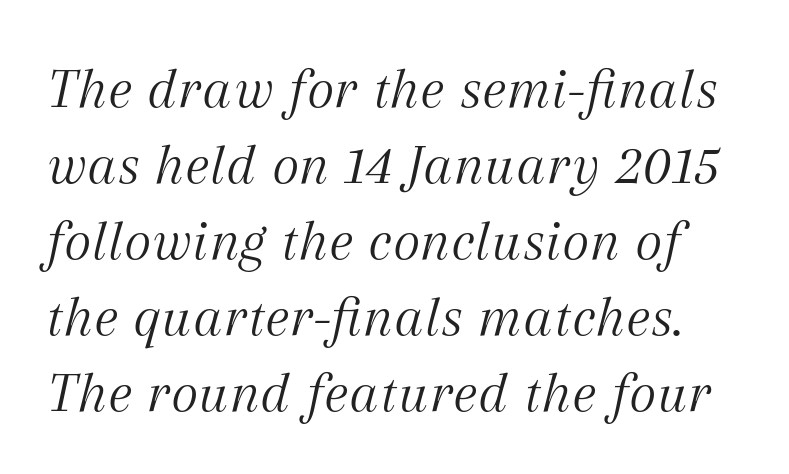
Think of a printed novel: that variable character pitch is what you see here. Italic? Definitely — the glyphs are oblique. Type style note: has serifs. The glyphs are unaccompanied by any horizontal stroke below them. Notice how descenders clear the ascenders below comfortably — that's standard leading. Spacing between characters is what you'd get straight out of the box.
